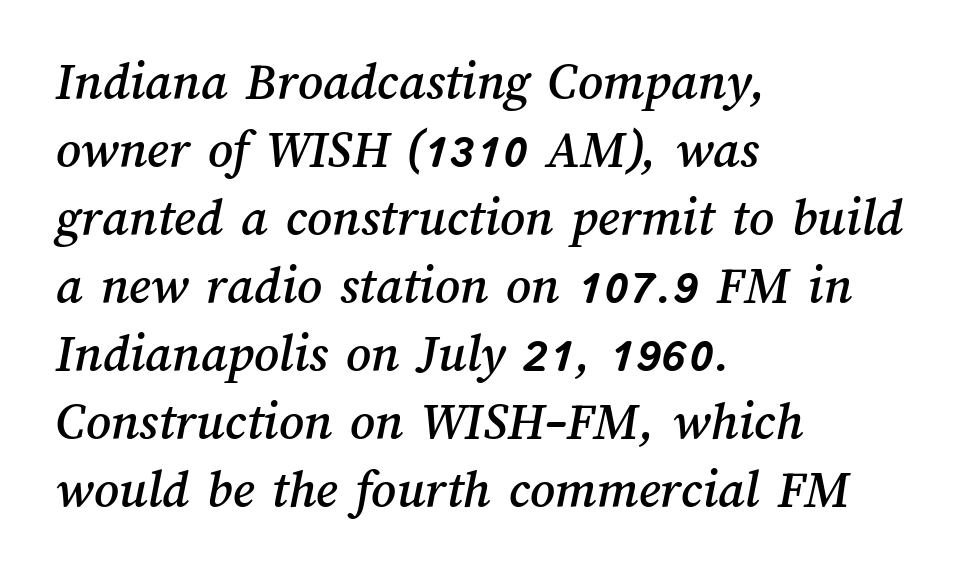
{"width": "normal", "stroke_contrast": "medium", "x_height": "medium", "monospaced": "no", "underline": "no", "align": "left", "line_spacing": "normal", "line_spacing_ratio": 1.26, "letter_spacing": "normal", "letter_spacing_em": 0.0, "glyph_px": 54}
